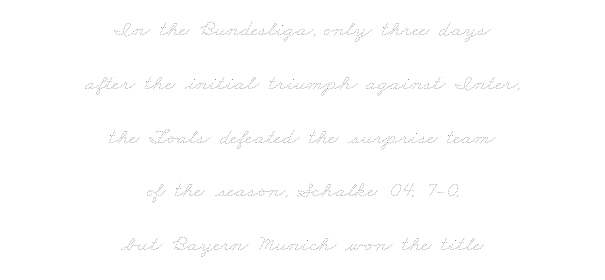
The image shows 23 px text type; set centered, loose line spacing (2.34x), normal letter spacing, not underlined.
